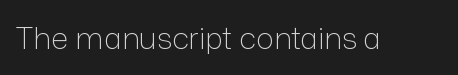
{"serif": "no", "italic": "no", "bold": "no", "weight": "light", "width": "normal", "stroke_contrast": "low", "x_height": "medium", "monospaced": "no", "underline": "no", "letter_spacing": "normal", "letter_spacing_em": 0.0, "glyph_px": 30}
